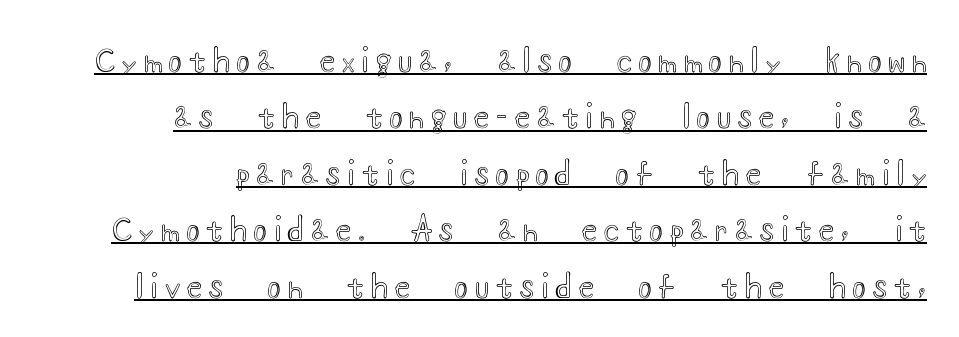
Is the block centered? No — it sits flush against the right margin. Looks like someone drew a line under every word here. These lines are rendered in a variable-pitch font. The lettering stays uniformly vertical, giving the passage a roman look. Someone cranked the tracking dial way up on this one.
